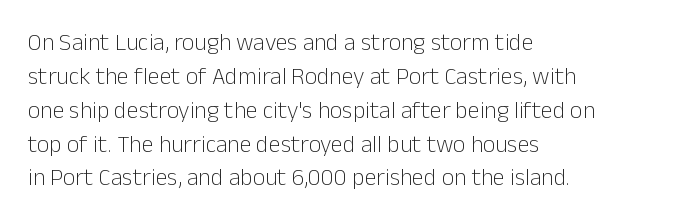
{"italic": "no", "bold": "no", "underline": "no", "align": "left", "line_spacing": "normal", "line_spacing_ratio": 1.41, "letter_spacing": "normal", "letter_spacing_em": 0.0, "glyph_px": 24}
